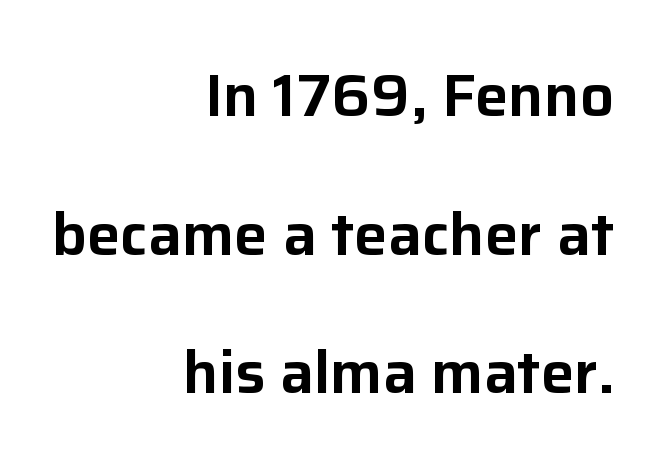
Q: Is the text italic (slanted)? A: No, it is upright.
Q: Is the typeface a serif or a sans-serif typeface? A: Sans-serif.
Q: Is the text underlined? A: No.
Q: How is the paragraph aligned? A: Right-aligned.
Q: Is the spacing between letters normal or unusually wide? A: Normal.
Q: Is the spacing between lines tight, normal or loose? A: Loose.
Q: Width (condensed, normal, or wide)? A: Normal.
Q: Stroke contrast? A: Low.
Q: x-height? A: Medium.
Q: Monospaced? A: No.
